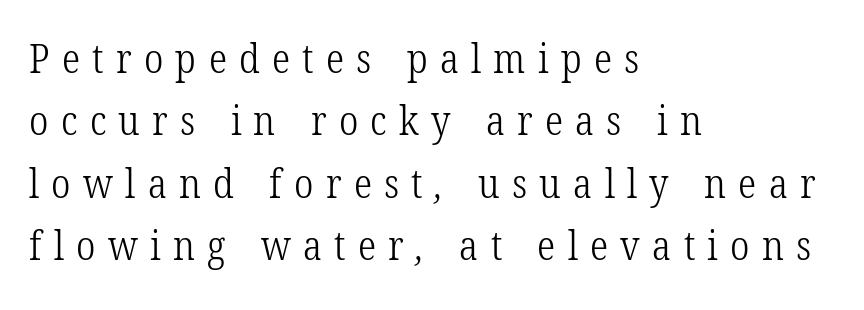
Q: Is the text bold? A: No.
Q: Is the typeface a serif or a sans-serif typeface? A: Serif.
Q: Is the text underlined? A: No.
Q: How is the paragraph aligned? A: Left-aligned.
Q: Is the spacing between letters normal or unusually wide? A: Unusually wide.
Q: Is the spacing between lines tight, normal or loose? A: Normal.
Q: Width (condensed, normal, or wide)? A: Condensed.
Q: Stroke contrast? A: Low.
Q: x-height? A: Medium.
Q: Monospaced? A: No.
